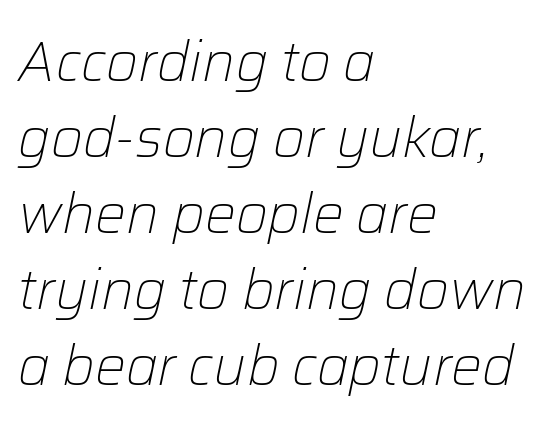
The image shows 55 px light type, italic (leaning right); set left-aligned, normal line spacing (1.38x), normal letter spacing, not underlined; low stroke contrast and a medium x-height.
